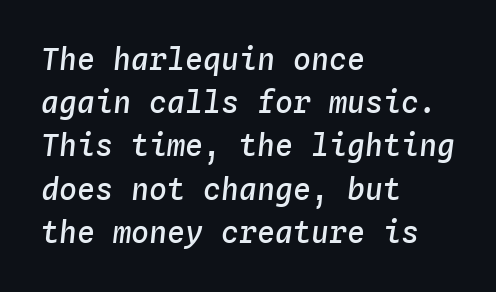
Q: Is the text bold? A: Semi-bold.
Q: Is the text italic (slanted)? A: Yes, it leans right by about 4 degrees.
Q: Is the text underlined? A: No.
Q: How is the paragraph aligned? A: Left-aligned.
Q: Is the spacing between letters normal or unusually wide? A: Normal.
Q: Is the spacing between lines tight, normal or loose? A: Normal.
Q: Width (condensed, normal, or wide)? A: Normal.
Q: Stroke contrast? A: Low.
Q: x-height? A: Medium.
Q: Monospaced? A: Yes.
